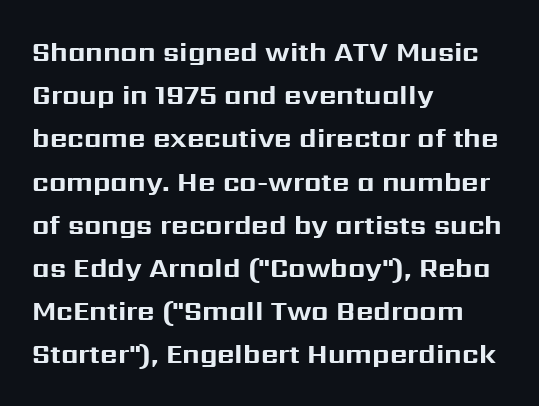
Q: Is the text bold? A: Yes.
Q: Is the text italic (slanted)? A: No, it is upright.
Q: Is the text underlined? A: No.
Q: How is the paragraph aligned? A: Left-aligned.
Q: Is the spacing between letters normal or unusually wide? A: Normal.
Q: Is the spacing between lines tight, normal or loose? A: Normal.
